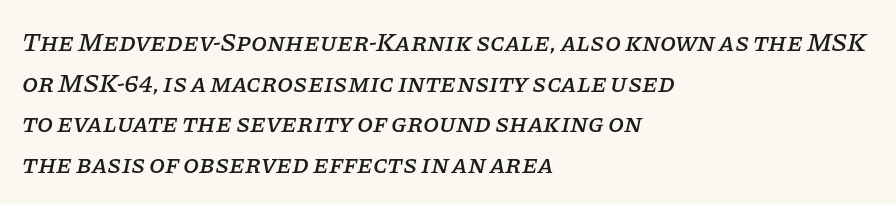
The image shows 26 px text type, italic (leaning right); set left-aligned, normal line spacing (1.56x), normal letter spacing, not underlined.
